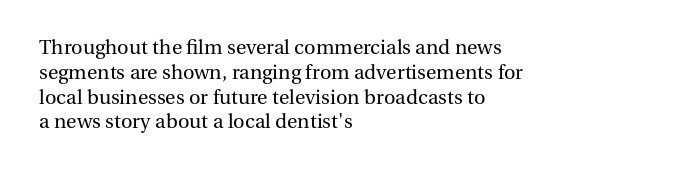
Each stroke keeps to a modest, everyday thickness or less. The type is set solid horizontally, with unmodified tracking. Italic: no, the glyphs are upright roman. In CSS terms this would be text-align: left.
